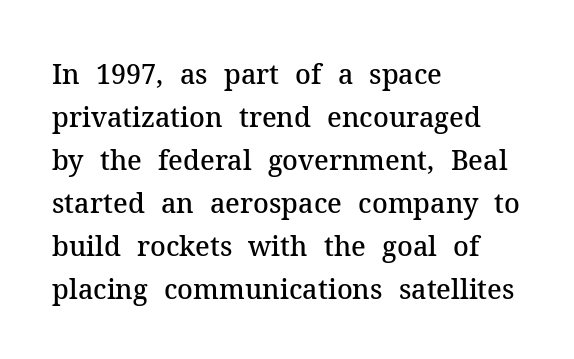
Decoration check: the copy has no underline. A classic flush-left, rag-right setting is used for this passage. Notice how descenders clear the ascenders below comfortably — that's standard leading. Tracking value appears to be zero — textbook default spacing.
